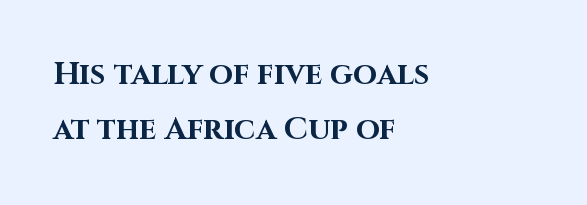
These lines are composed in type without serifs. Strong, thick strokes mark this as bold type. The lettering holds an erect, upright posture throughout. In terms of letterspacing, this is plain default setting. If you drew a ruler down the left edge, every line would touch it. Words float on clear page, feet unadorned.
